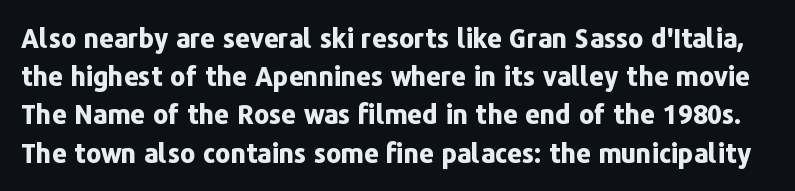
Q: Is the text bold? A: Yes.
Q: Is the text italic (slanted)? A: No, it is upright.
Q: Is the text underlined? A: No.
Q: Is the spacing between letters normal or unusually wide? A: Normal.
Q: Is the spacing between lines tight, normal or loose? A: Normal.
